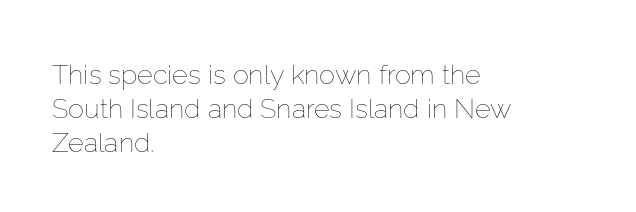
The image shows 27 px text type, upright; set left-aligned, normal line spacing (1.26x), normal letter spacing, not underlined.
